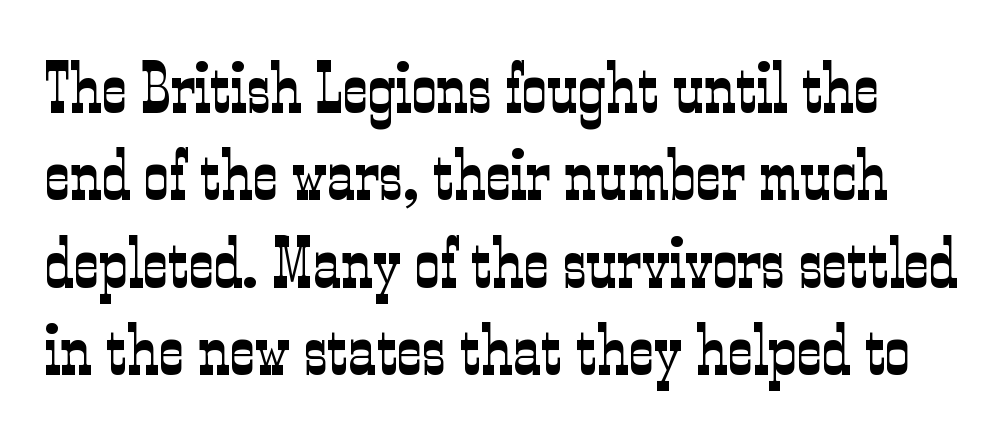
Q: Is the text bold? A: No.
Q: Is the text italic (slanted)? A: No, it is upright.
Q: Is the typeface a serif or a sans-serif typeface? A: Serif.
Q: Is the text underlined? A: No.
Q: Is the spacing between letters normal or unusually wide? A: Normal.
Q: Is the spacing between lines tight, normal or loose? A: Normal.
Q: Width (condensed, normal, or wide)? A: Condensed.
Q: Stroke contrast? A: Low.
Q: x-height? A: Medium.
Q: Monospaced? A: No.
